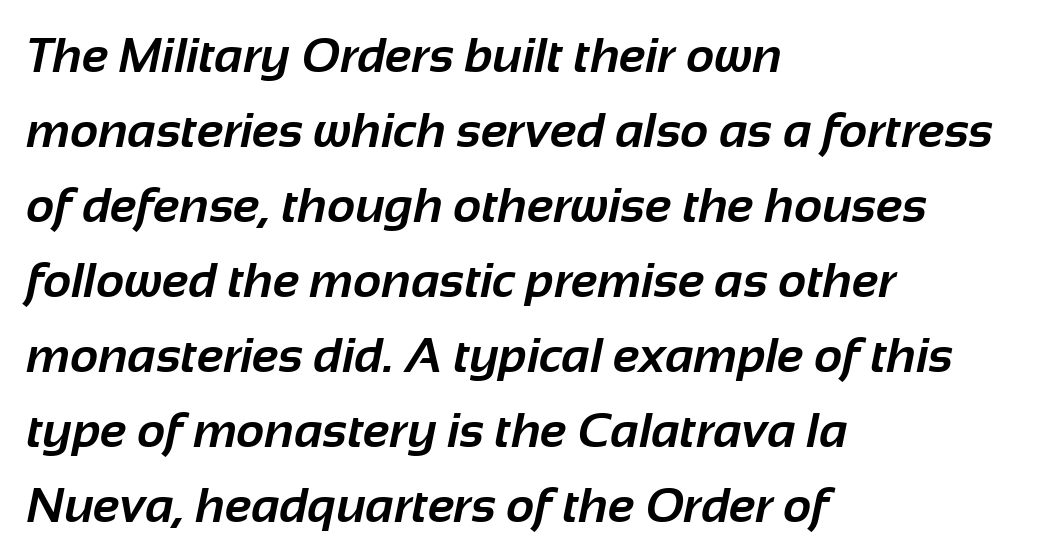
Q: Is the text bold? A: Yes.
Q: Is the typeface a serif or a sans-serif typeface? A: Sans-serif.
Q: Is the text underlined? A: No.
Q: How is the paragraph aligned? A: Left-aligned.
Q: Is the spacing between letters normal or unusually wide? A: Normal.
Q: Is the spacing between lines tight, normal or loose? A: Normal.
Q: Width (condensed, normal, or wide)? A: Normal.
Q: Stroke contrast? A: Low.
Q: x-height? A: Medium.
Q: Monospaced? A: No.
